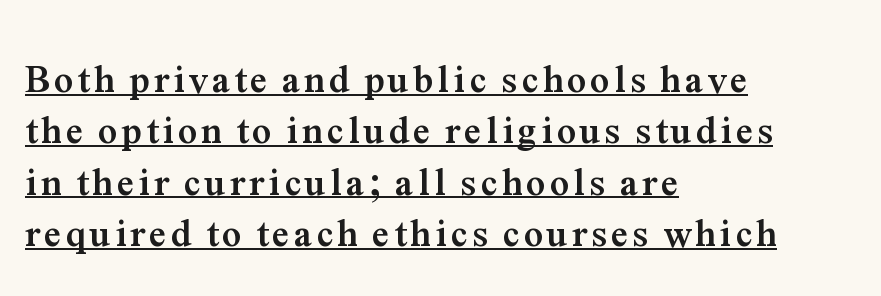
Q: Is the text bold? A: Yes.
Q: Is the text italic (slanted)? A: No, it is upright.
Q: Is the typeface a serif or a sans-serif typeface? A: Serif.
Q: Is the text underlined? A: Yes.
Q: How is the paragraph aligned? A: Left-aligned.
Q: Is the spacing between lines tight, normal or loose? A: Normal.
Q: Width (condensed, normal, or wide)? A: Normal.
Q: Stroke contrast? A: Medium.
Q: x-height? A: Medium.
Q: Monospaced? A: No.
